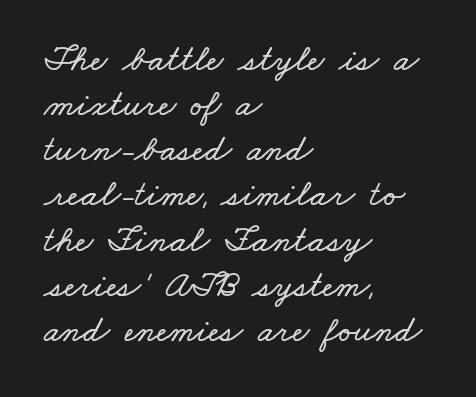
{"width": "wide", "stroke_contrast": "low", "x_height": "small", "monospaced": "no", "underline": "no", "align": "left", "line_spacing_ratio": 1.22, "letter_spacing": "normal", "letter_spacing_em": 0.0, "glyph_px": 37}
